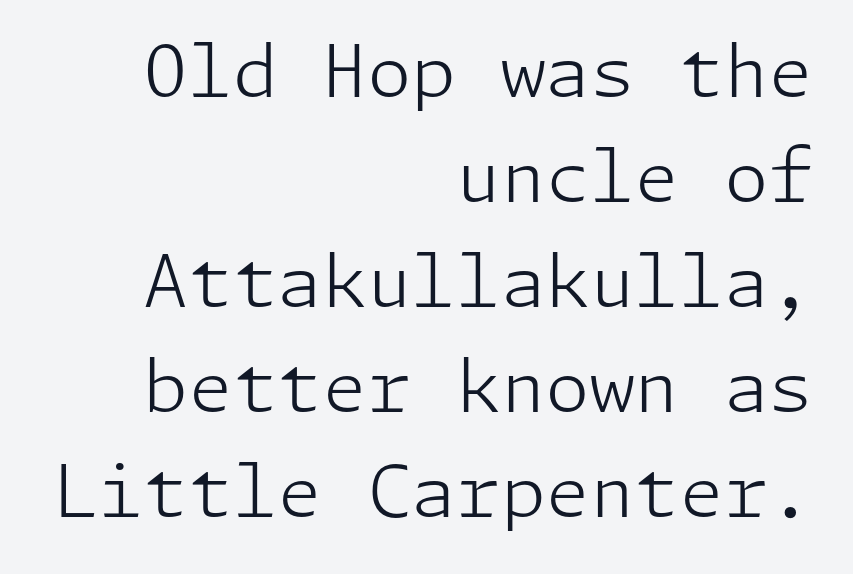
Interline gaps are of average width in this sample. The font's upright variant was chosen for this text. The lines are quadded right. Each word holds together tightly as a unit, with standard inter-letter gaps. Counters stay open thanks to moderate or lighter strokes.
